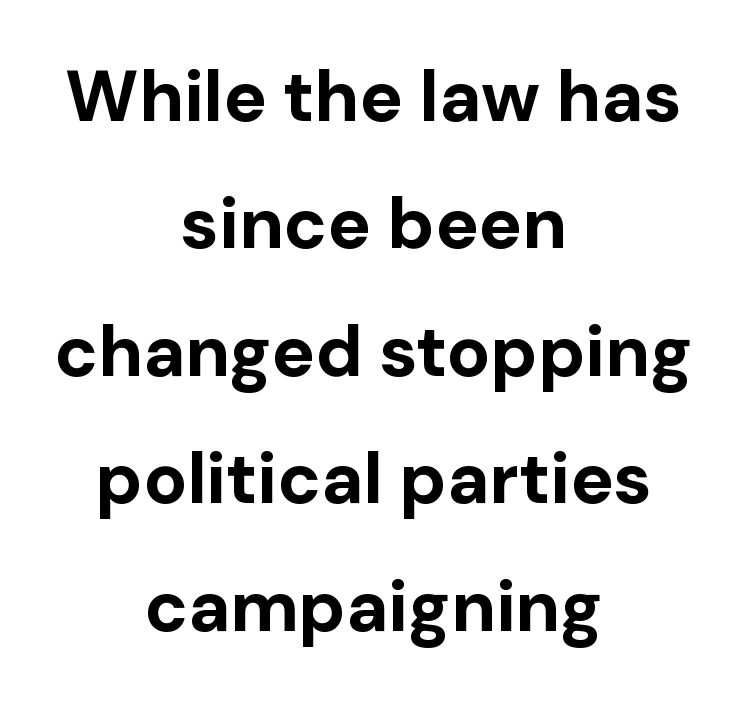
The image shows 72 px bold sans-serif type, upright; set centered, line spacing 1.77x, normal letter spacing, not underlined; low stroke contrast and a medium x-height.
